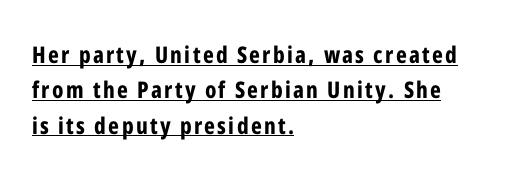
{"italic": "no", "bold": "yes", "underline": "yes", "align": "left", "line_spacing": "normal", "line_spacing_ratio": 1.54, "glyph_px": 23}
